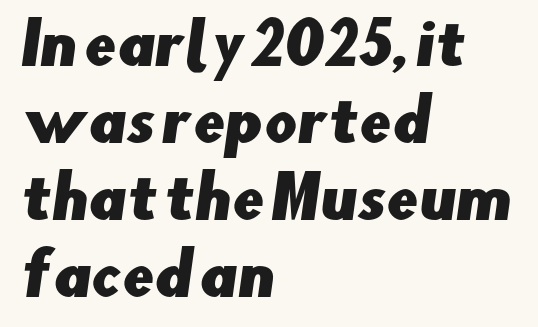
Q: Is the typeface a serif or a sans-serif typeface? A: Sans-serif.
Q: Is the text underlined? A: No.
Q: How is the paragraph aligned? A: Left-aligned.
Q: Is the spacing between letters normal or unusually wide? A: Normal.
Q: Is the spacing between lines tight, normal or loose? A: Normal.
Q: Width (condensed, normal, or wide)? A: Normal.
Q: Stroke contrast? A: Low.
Q: x-height? A: Small.
Q: Monospaced? A: No.
